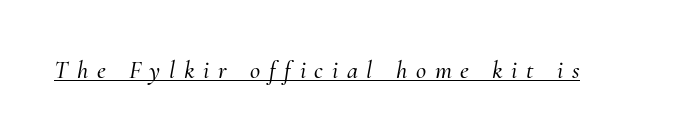
{"italic": "yes", "lean": "right", "slant_degrees": 10, "underline": "yes", "letter_spacing": "wide", "letter_spacing_em": 0.35, "glyph_px": 25}
